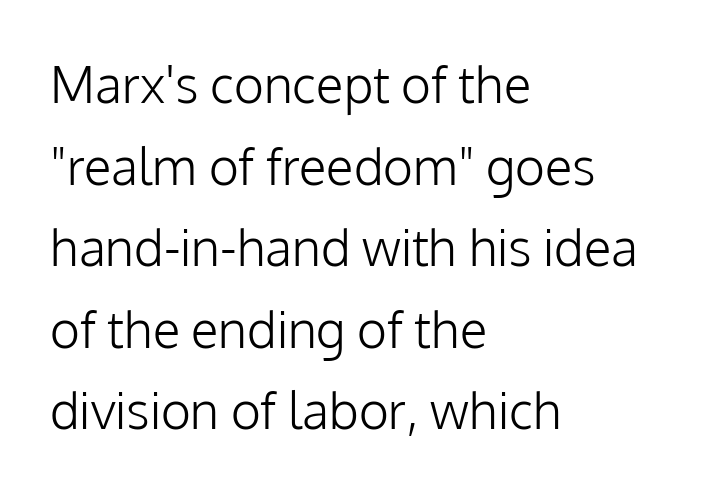
The image shows 51 px light sans-serif type, upright; set left-aligned, normal line spacing (1.6x), normal letter spacing, not underlined; low stroke contrast and a medium x-height.
